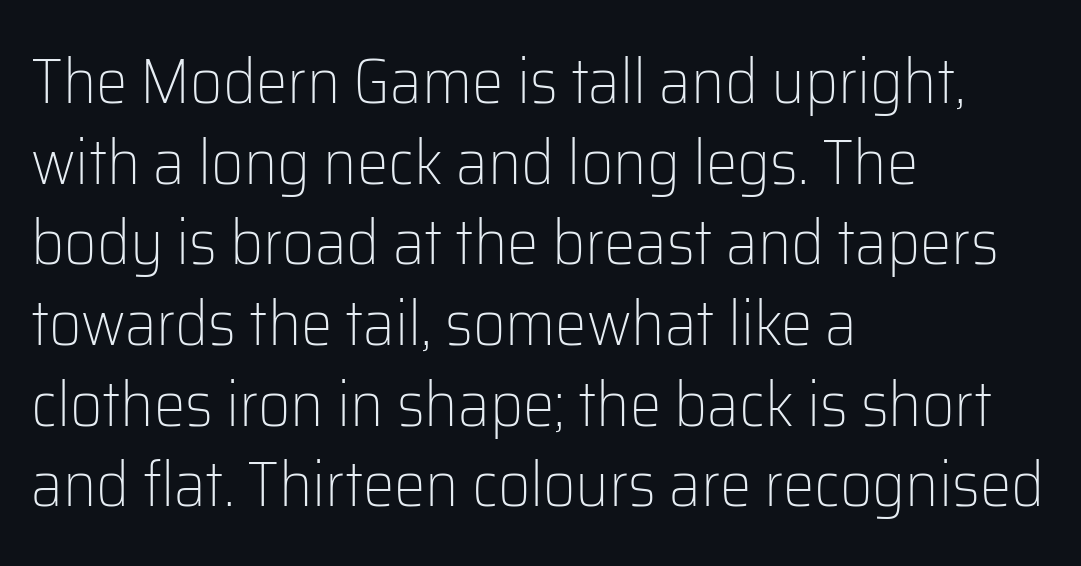
Q: Is the text bold? A: No.
Q: Is the text italic (slanted)? A: No, it is upright.
Q: Is the typeface a serif or a sans-serif typeface? A: Sans-serif.
Q: Is the text underlined? A: No.
Q: How is the paragraph aligned? A: Left-aligned.
Q: Is the spacing between letters normal or unusually wide? A: Normal.
Q: Is the spacing between lines tight, normal or loose? A: Normal.
Q: Width (condensed, normal, or wide)? A: Normal.
Q: Stroke contrast? A: Low.
Q: x-height? A: Medium.
Q: Monospaced? A: No.
